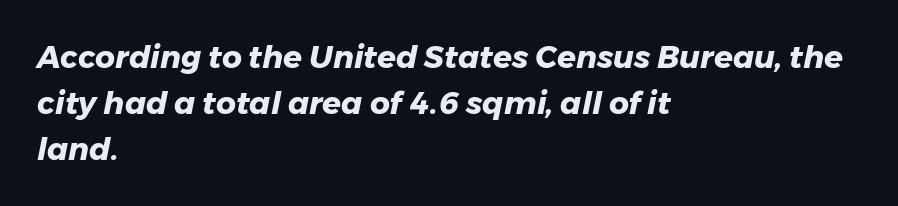
Q: Is the text bold? A: Yes.
Q: Is the text italic (slanted)? A: Yes, it leans right by about 11 degrees.
Q: Is the text underlined? A: No.
Q: How is the paragraph aligned? A: Left-aligned.
Q: Is the spacing between letters normal or unusually wide? A: Normal.
Q: Is the spacing between lines tight, normal or loose? A: Normal.
Q: Width (condensed, normal, or wide)? A: Normal.
Q: Stroke contrast? A: Low.
Q: x-height? A: Medium.
Q: Monospaced? A: No.
